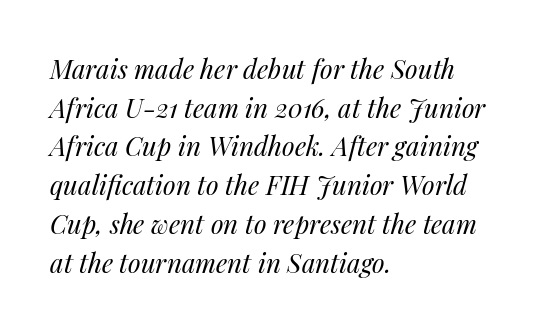
The image shows 26 px text type, italic (leaning right); set left-aligned, normal line spacing (1.49x), normal letter spacing, not underlined.
